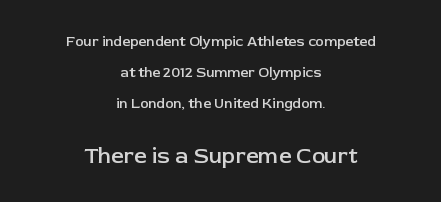
Typesetter's note — lower block bumped up in size, upper block left smaller. Summary of weight: moderately heavy, a semibold. Unmarked baselines from the first word to the last. Compared with typical body copy, the letter spacing here is the same. The axis of the letterforms is exactly vertical. Notice the wide empty band between every row — that's loose leading.
